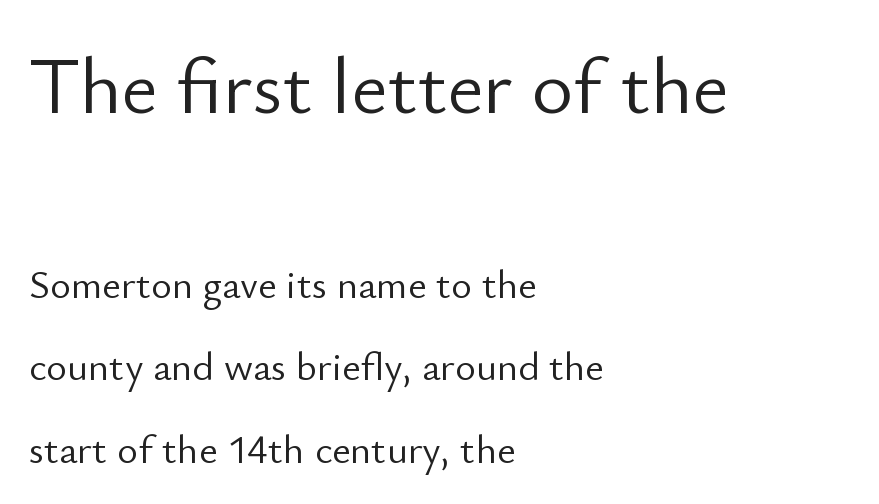
{"serif": "no", "italic": "no", "bold": "no", "weight": "light", "width": "normal", "stroke_contrast": "low", "x_height": "small", "monospaced": "no", "underline": "no", "align": "left", "line_spacing": "loose", "line_spacing_ratio": 2.06, "letter_spacing": "normal", "letter_spacing_em": 0.0, "larger_block": "first", "size_ratio": 1.98, "glyph_px": 79}
